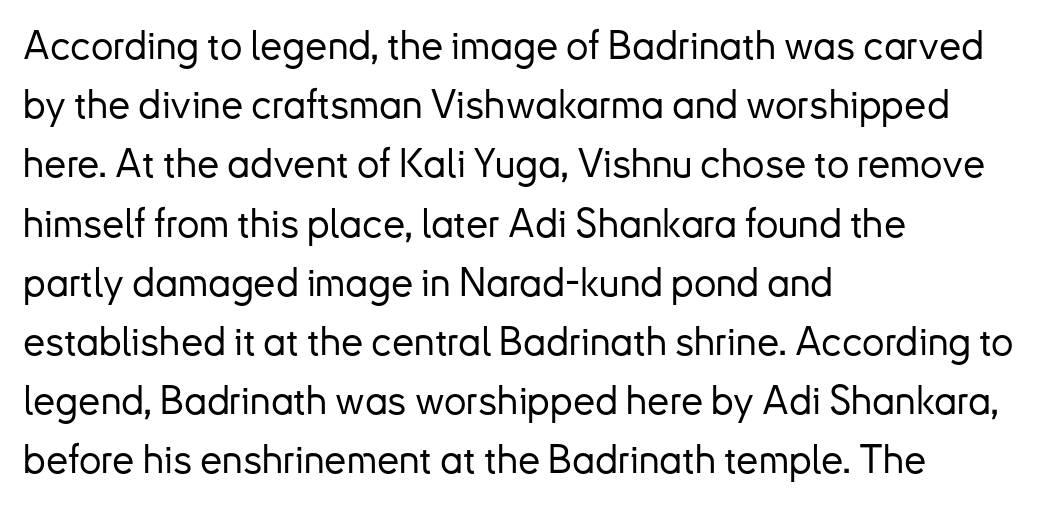
Line beginnings align vertically; line endings do not. What kind of face is this? One without serifs — a sans. Spacing between characters is what you'd get straight out of the box. Just letters on the line, the space beneath them empty. A typesetter would call this proportional, since set widths differ per character.
